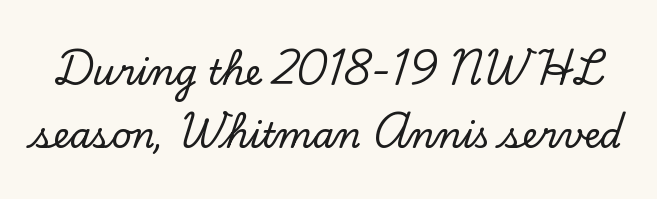
The foot of each line stays bare and open. Think of a printed novel: that variable character pitch is what you see here. Examine the stroke ends and you'll spot serifs.
